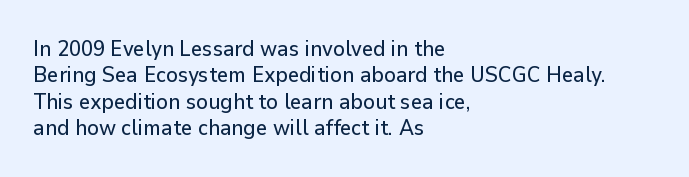
Q: Is the text italic (slanted)? A: No, it is upright.
Q: Is the text underlined? A: No.
Q: How is the paragraph aligned? A: Left-aligned.
Q: Is the spacing between letters normal or unusually wide? A: Normal.
